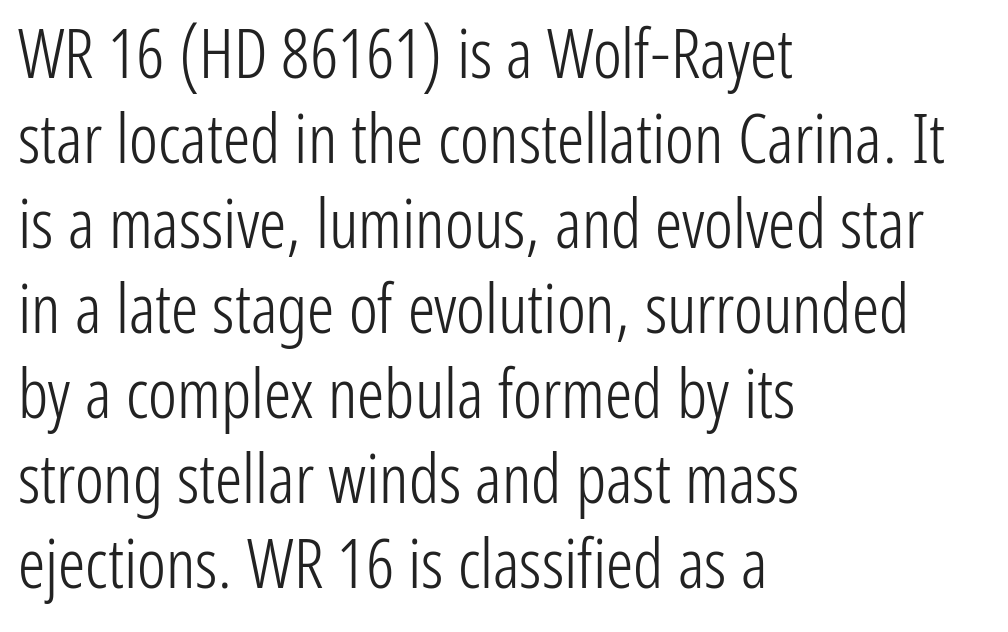
Q: Is the text bold? A: No.
Q: Is the text italic (slanted)? A: No, it is upright.
Q: Is the typeface a serif or a sans-serif typeface? A: Sans-serif.
Q: Is the text underlined? A: No.
Q: How is the paragraph aligned? A: Left-aligned.
Q: Is the spacing between letters normal or unusually wide? A: Normal.
Q: Is the spacing between lines tight, normal or loose? A: Normal.
Q: Width (condensed, normal, or wide)? A: Condensed.
Q: Stroke contrast? A: Low.
Q: x-height? A: Medium.
Q: Monospaced? A: No.
